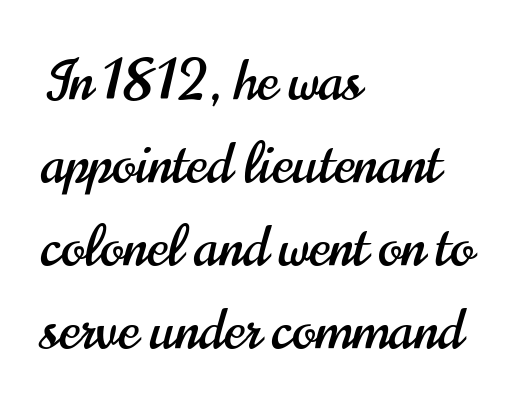
The image shows 56 px condensed sans-serif type; set left-aligned, normal line spacing (1.48x), normal letter spacing, not underlined; high stroke contrast and a small x-height.
